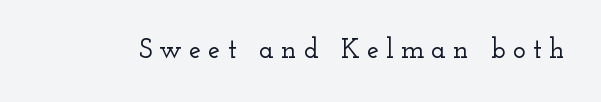
The image shows 27 px text type, upright; set unusually wide letter spacing (+0.27 em), not underlined.
